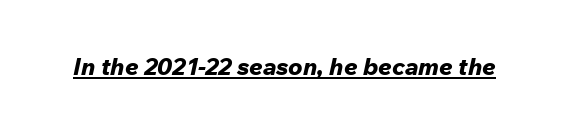
Plenty of ink on the page — the face is bold. The rendering applies a slant to the glyphs. The line texture is even and compact thanks to regular tracking. A continuous stroke trails under the words, as in a hyperlink.
